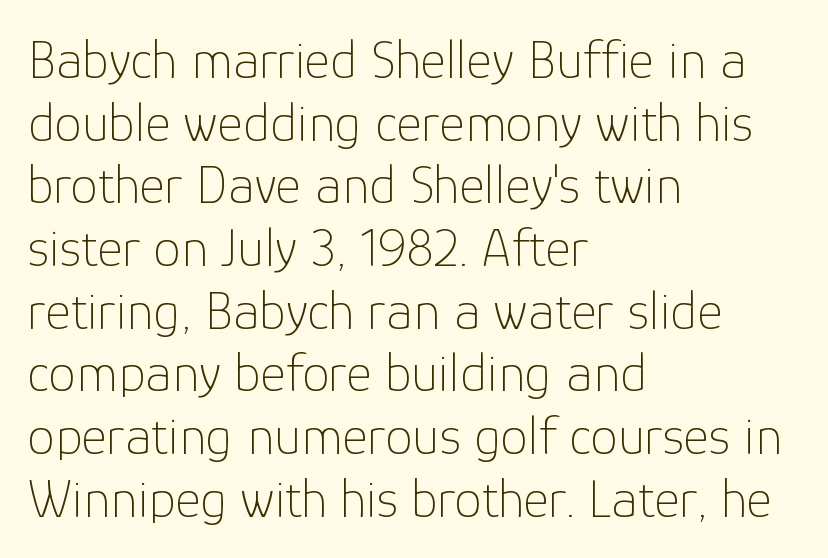
The image shows 55 px thin sans-serif type, upright; set left-aligned, tight line spacing (1.14x), normal letter spacing, not underlined; low stroke contrast and a medium x-height.
